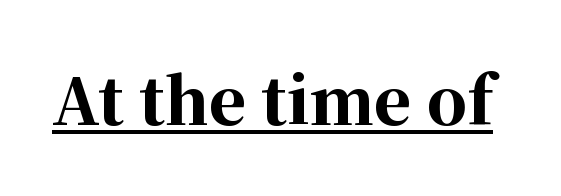
The image shows 63 px bold serif type, upright; set normal letter spacing, underlined; high stroke contrast and a medium x-height.
